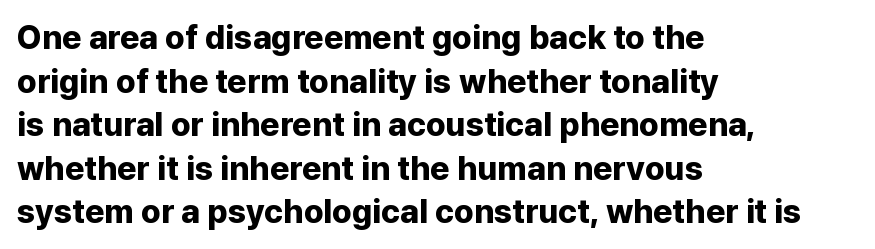
Q: Is the text bold? A: Yes.
Q: Is the text italic (slanted)? A: No, it is upright.
Q: Is the typeface a serif or a sans-serif typeface? A: Sans-serif.
Q: Is the text underlined? A: No.
Q: How is the paragraph aligned? A: Left-aligned.
Q: Is the spacing between letters normal or unusually wide? A: Normal.
Q: Is the spacing between lines tight, normal or loose? A: Normal.
Q: Width (condensed, normal, or wide)? A: Normal.
Q: Stroke contrast? A: Low.
Q: x-height? A: Medium.
Q: Monospaced? A: No.
